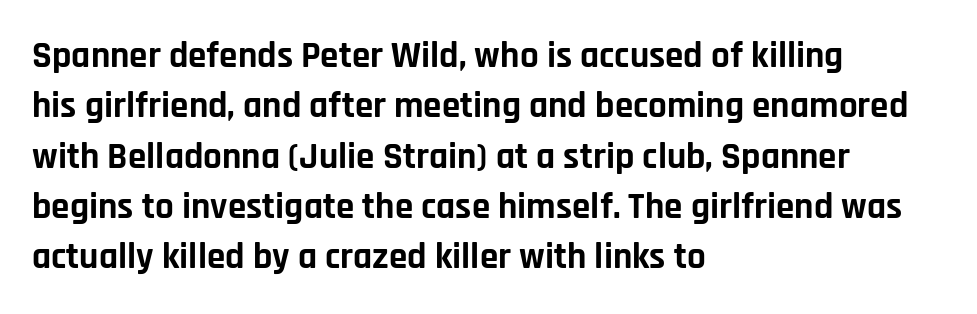
The characters display no serif detailing; their extremities are plain. Teacher's note: observe the even left margin — that is flush-left alignment. The letters advance in unequal steps, a hallmark of proportional type. Whoever set this chose a conventional vertical rhythm.
